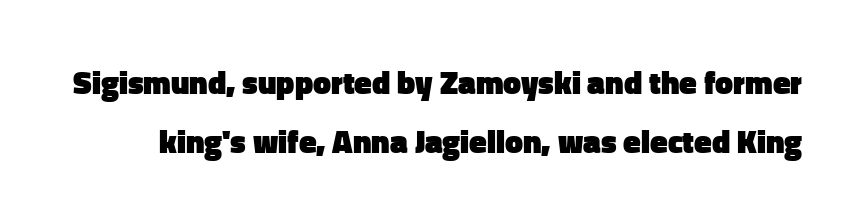
This sample has the flowing, uneven cadence of proportional lettering. Bare-footed words on every line. The characters display no serif detailing; their extremities are plain. Between one letter and the next there's only the usual sliver of space. Weight: bold.
